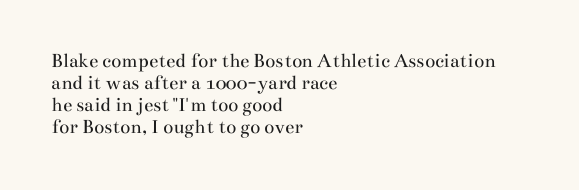
The lines in this sample share a left origin and differ only in where they stop. No extra tracking has been applied to these lines. Do the letters lean? They stand straight. No chunkiness to these letters — they're not bold. A clean baseline with only descenders dipping below it. The space between consecutive lines is stingy.
